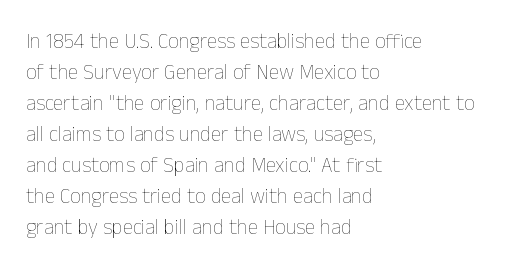
{"italic": "no", "bold": "no", "underline": "no", "align": "left", "line_spacing": "normal", "line_spacing_ratio": 1.48, "letter_spacing": "normal", "letter_spacing_em": 0.0, "glyph_px": 21}
